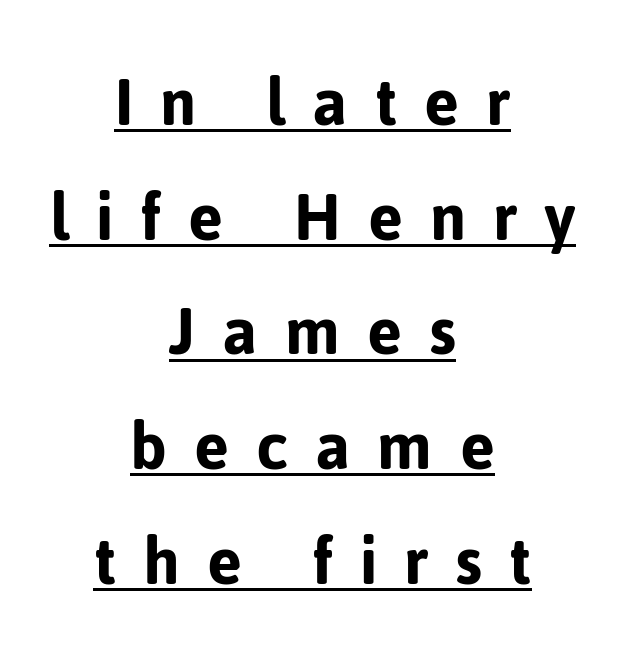
Q: Is the text italic (slanted)? A: No, it is upright.
Q: Is the typeface a serif or a sans-serif typeface? A: Sans-serif.
Q: Is the text underlined? A: Yes.
Q: How is the paragraph aligned? A: Centered.
Q: Is the spacing between letters normal or unusually wide? A: Unusually wide.
Q: Is the spacing between lines tight, normal or loose? A: Normal.
Q: Width (condensed, normal, or wide)? A: Normal.
Q: Stroke contrast? A: Low.
Q: x-height? A: Medium.
Q: Monospaced? A: No.
